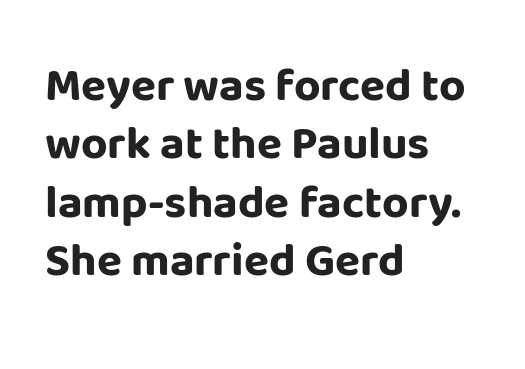
Q: Is the text bold? A: Yes.
Q: Is the text italic (slanted)? A: No, it is upright.
Q: Is the typeface a serif or a sans-serif typeface? A: Sans-serif.
Q: Is the text underlined? A: No.
Q: How is the paragraph aligned? A: Left-aligned.
Q: Is the spacing between letters normal or unusually wide? A: Normal.
Q: Is the spacing between lines tight, normal or loose? A: Normal.
Q: Width (condensed, normal, or wide)? A: Normal.
Q: Stroke contrast? A: Low.
Q: x-height? A: Large.
Q: Monospaced? A: No.
